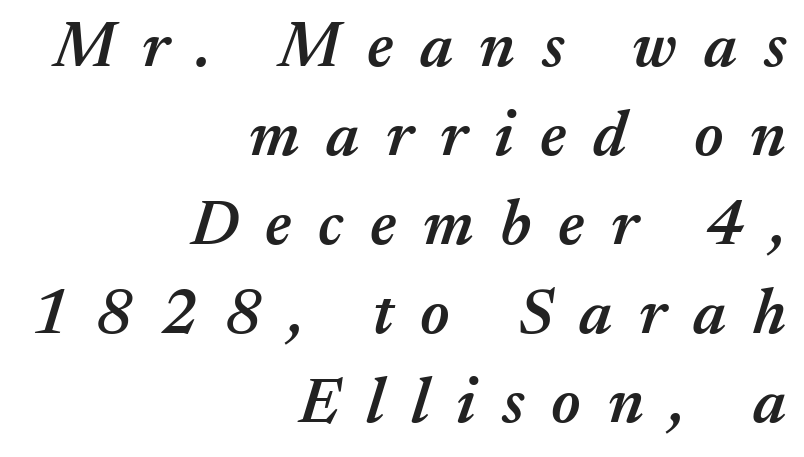
The image shows 64 px semibold type, italic (leaning right); set right-aligned, normal line spacing (1.39x), unusually wide letter spacing (+0.42 em), not underlined; medium stroke contrast and a medium x-height.
